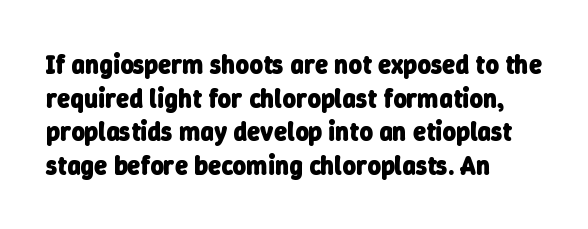
The image shows 26 px bold type; set left-aligned, normal line spacing (1.29x), normal letter spacing, not underlined.
